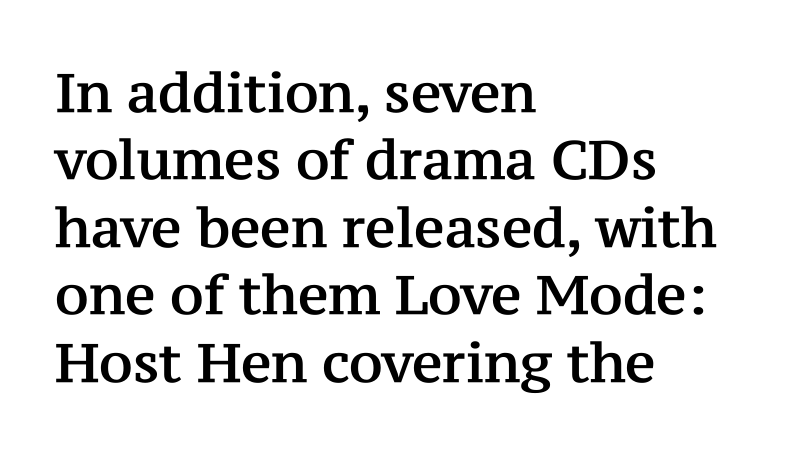
A typesetter would call this proportional, since set widths differ per character. The typeface chosen for these lines features serifs. The passage shown is not underscored anywhere. When letters stand straight like this, we call the style roman or upright. Compared with a centered layout, this one pins lines to the left instead.
